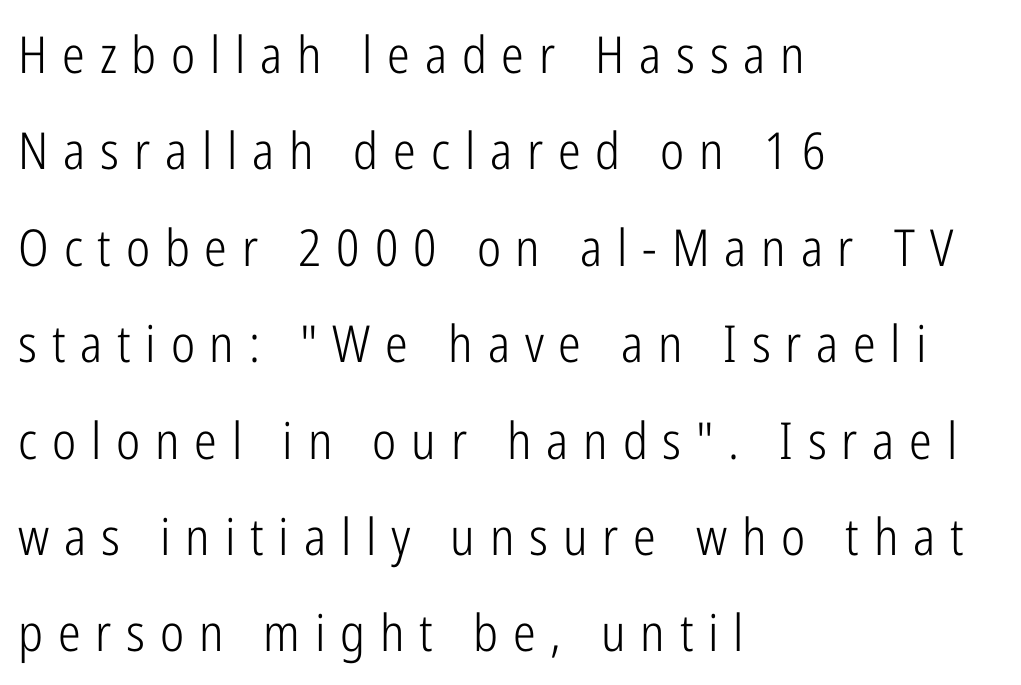
Q: Is the text bold? A: No.
Q: Is the text italic (slanted)? A: No, it is upright.
Q: Is the typeface a serif or a sans-serif typeface? A: Sans-serif.
Q: Is the text underlined? A: No.
Q: How is the paragraph aligned? A: Left-aligned.
Q: Is the spacing between letters normal or unusually wide? A: Unusually wide.
Q: Width (condensed, normal, or wide)? A: Condensed.
Q: Stroke contrast? A: Low.
Q: x-height? A: Medium.
Q: Monospaced? A: No.
